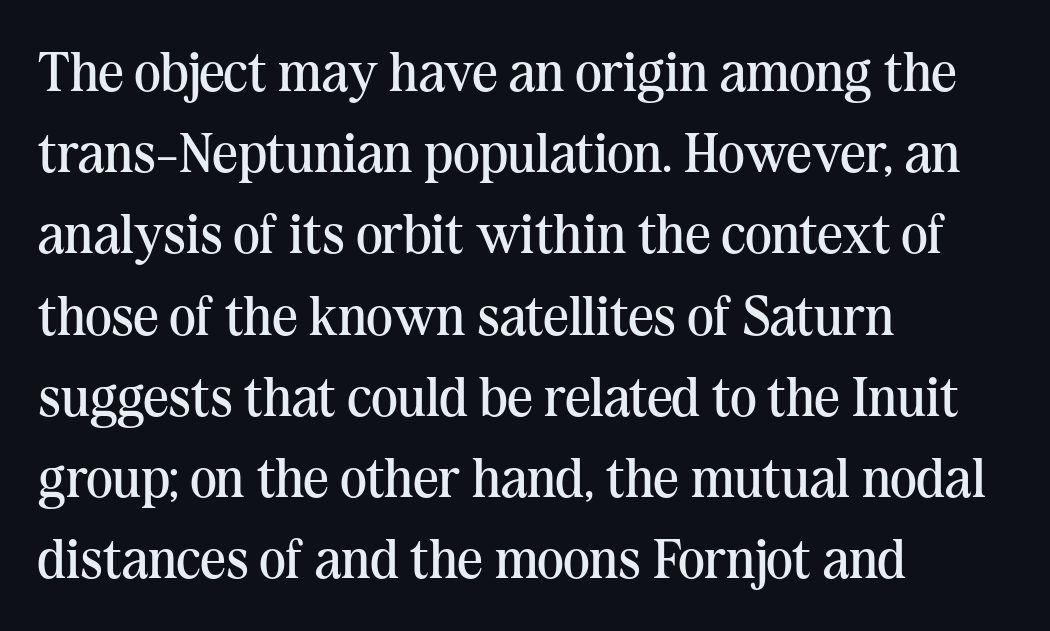
{"serif": "yes", "italic": "no", "bold": "no", "weight": "regular", "width": "normal", "stroke_contrast": "medium", "x_height": "medium", "monospaced": "no", "underline": "no", "align": "left", "line_spacing": "normal", "line_spacing_ratio": 1.45, "letter_spacing": "normal", "letter_spacing_em": 0.0, "glyph_px": 56}
